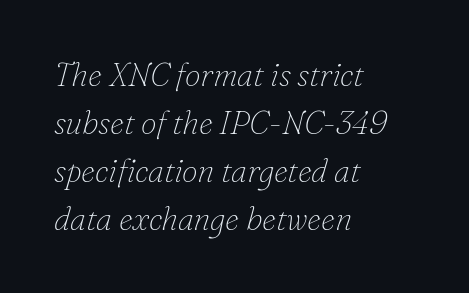
Regarding leading, the lines here are spaced in the standard way. These lines keep a tight, regular rhythm from letter to letter. This sample has the flowing, uneven cadence of proportional lettering. Weight class: somewhere from thin through regular. The typesetter chose a ragged-right arrangement here. There's an unmistakable incline to the writing here.
